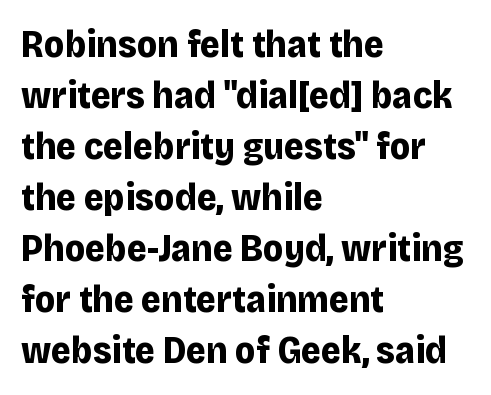
Q: Is the text bold? A: Yes.
Q: Is the text italic (slanted)? A: No, it is upright.
Q: Is the typeface a serif or a sans-serif typeface? A: Sans-serif.
Q: Is the text underlined? A: No.
Q: How is the paragraph aligned? A: Left-aligned.
Q: Is the spacing between letters normal or unusually wide? A: Normal.
Q: Is the spacing between lines tight, normal or loose? A: Normal.
Q: Width (condensed, normal, or wide)? A: Normal.
Q: Stroke contrast? A: Low.
Q: x-height? A: Large.
Q: Monospaced? A: No.
